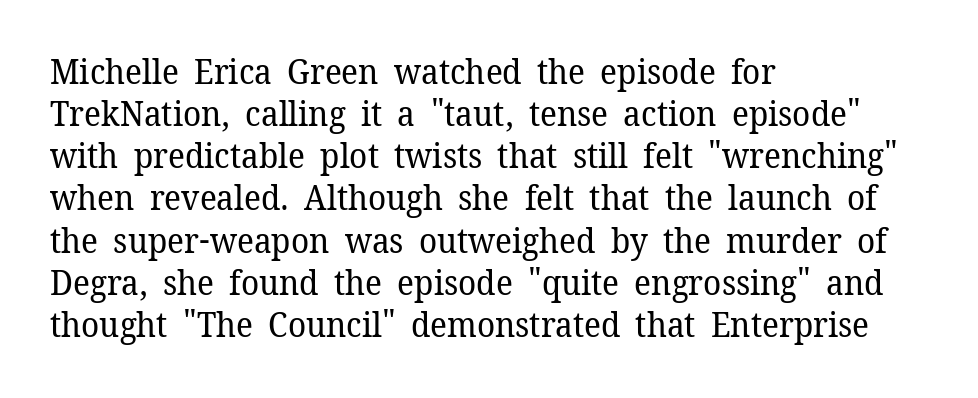
The image shows 34 px regular-weight serif type, upright; set left-aligned, line spacing 1.24x, normal letter spacing, not underlined; low stroke contrast and a medium x-height.
